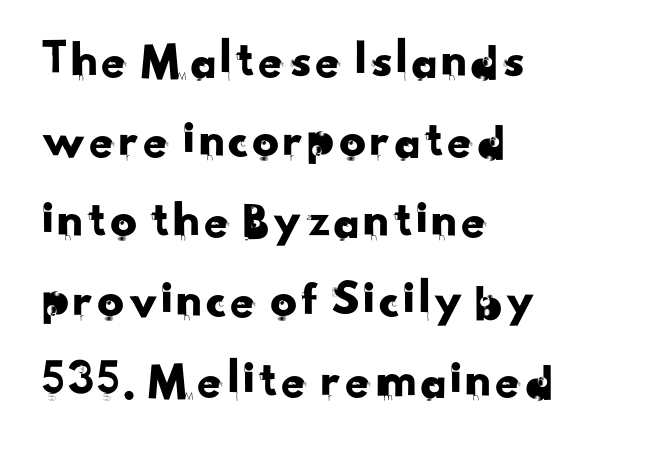
The image shows 53 px sans-serif type; set left-aligned, normal line spacing (1.51x), normal letter spacing, not underlined; low stroke contrast and a small x-height.
